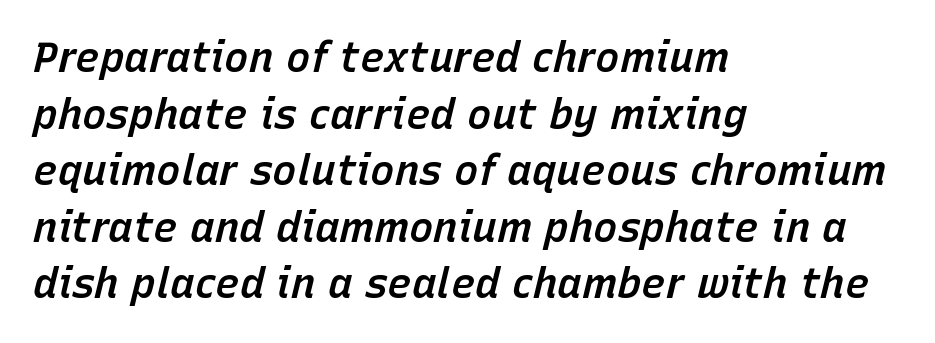
{"italic": "yes", "lean": "right", "slant_degrees": 15, "bold": "semi", "weight": "semibold", "width": "normal", "stroke_contrast": "low", "x_height": "medium", "monospaced": "no", "underline": "no", "align": "left", "line_spacing": "normal", "line_spacing_ratio": 1.38, "letter_spacing": "normal", "letter_spacing_em": 0.0, "glyph_px": 41}
